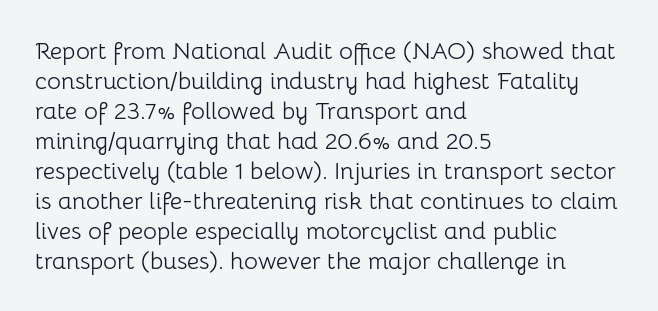
Honestly, there is no underline to notice here at all. The font's upright variant was chosen for this text. Horizontally, the lines are justified to the leading edge only. Bold? No — there's no thickening of the strokes.
